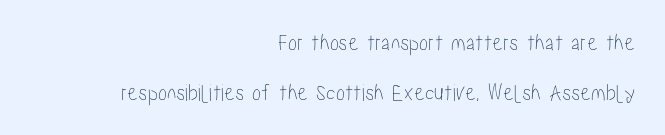
Q: Is the text italic (slanted)? A: No, it is upright.
Q: Is the text underlined? A: No.
Q: How is the paragraph aligned? A: Right-aligned.
Q: Is the spacing between letters normal or unusually wide? A: Normal.
Q: Is the spacing between lines tight, normal or loose? A: Loose.
